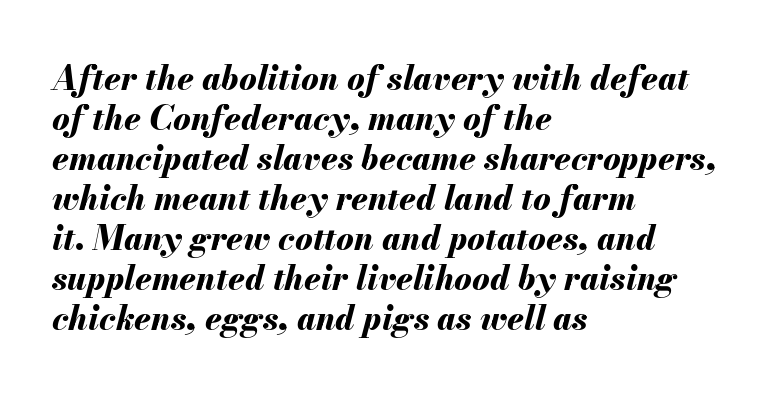
The image shows 33 px bold type, italic (leaning right); set left-aligned, line spacing 1.21x, normal letter spacing, not underlined; medium stroke contrast and a small x-height.
